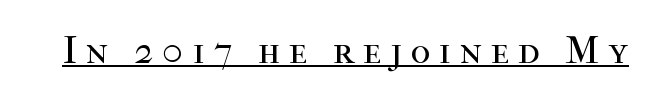
Q: Is the text bold? A: No.
Q: Is the text italic (slanted)? A: No, it is upright.
Q: Is the typeface a serif or a sans-serif typeface? A: Serif.
Q: Is the text underlined? A: Yes.
Q: Is the spacing between letters normal or unusually wide? A: Unusually wide.
Q: Width (condensed, normal, or wide)? A: Normal.
Q: Stroke contrast? A: High.
Q: x-height? A: Medium.
Q: Monospaced? A: No.
